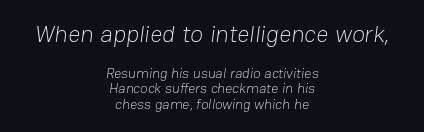
Q: Is the text bold? A: No.
Q: Is the text underlined? A: No.
Q: How is the paragraph aligned? A: Centered.
Q: Is the spacing between letters normal or unusually wide? A: Normal.
Q: Is the spacing between lines tight, normal or loose? A: Tight.
Q: Which block of text is set in a larger size, the first (top) or the second (bottom)? A: The first (top) one.
